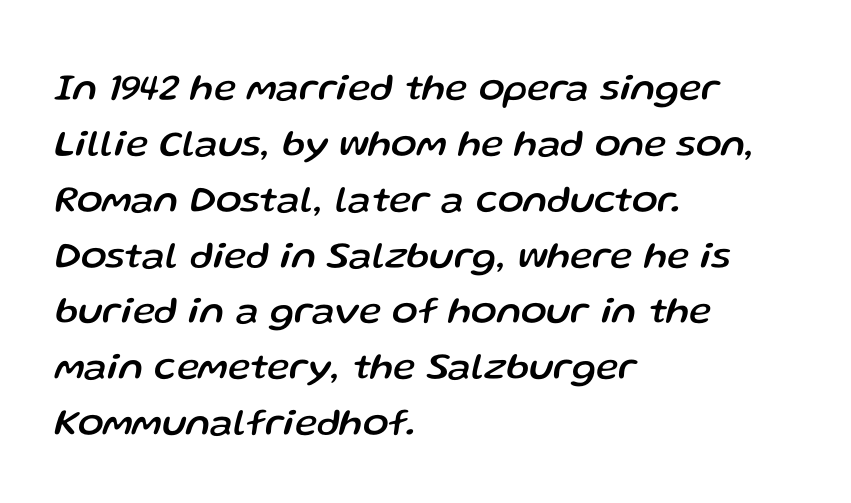
Interline gaps are of average width in this sample. Glance below the letters and you will spot only blank space. The passage shown is typed in a proportional face where columns would drift. Where is the straight margin? On the left. The glyphs look as if they've been sheared to an angle.
